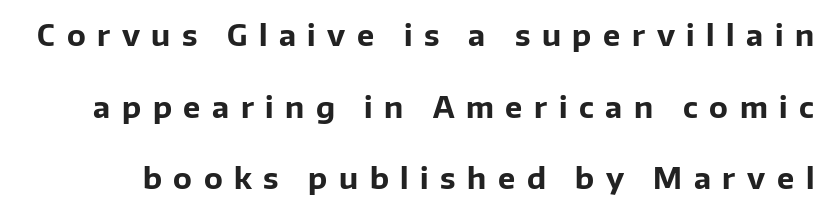
The image shows 29 px bold sans-serif type, upright; set loose line spacing (2.47x), unusually wide letter spacing (+0.4 em), not underlined; low stroke contrast and a medium x-height.
